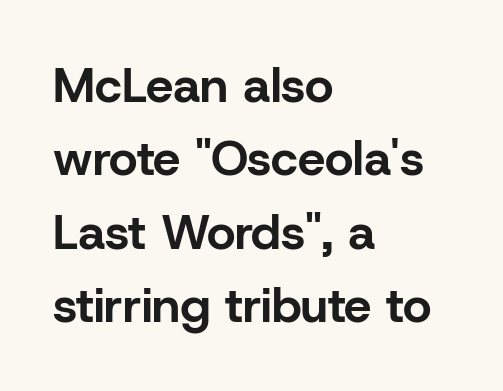
Q: Is the text bold? A: Yes.
Q: Is the text italic (slanted)? A: No, it is upright.
Q: Is the typeface a serif or a sans-serif typeface? A: Sans-serif.
Q: Is the text underlined? A: No.
Q: How is the paragraph aligned? A: Left-aligned.
Q: Is the spacing between letters normal or unusually wide? A: Normal.
Q: Is the spacing between lines tight, normal or loose? A: Normal.
Q: Width (condensed, normal, or wide)? A: Normal.
Q: Stroke contrast? A: Low.
Q: x-height? A: Medium.
Q: Monospaced? A: No.
